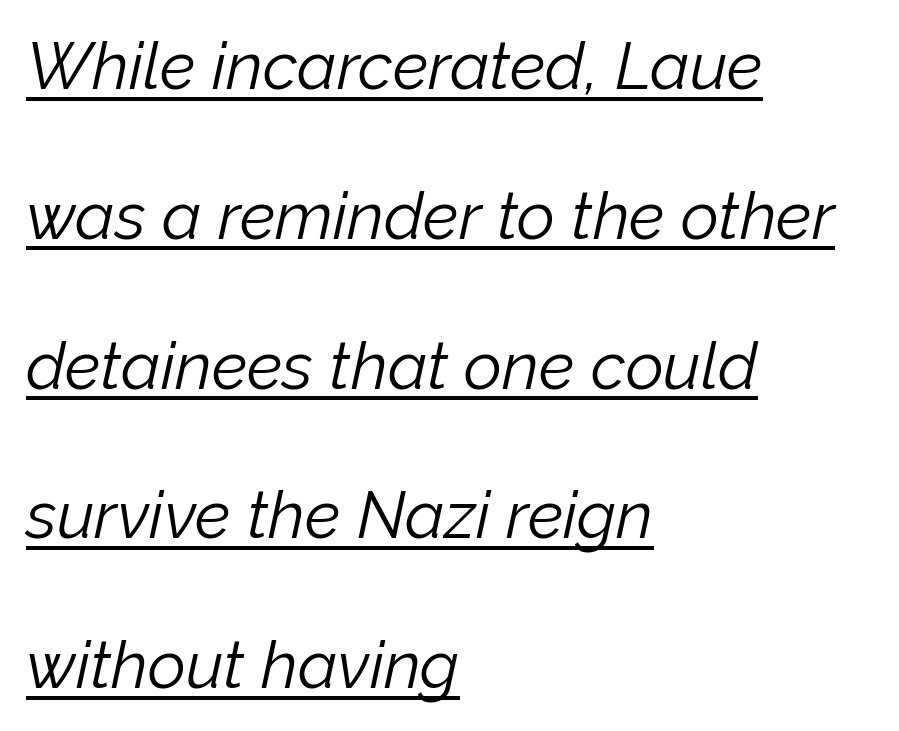
You can tell it's italic because the verticals aren't actually vertical. Character widths vary here, with narrow letters taking less room than wide ones. Looks like someone drew a line under every word here. These lines are set flush left with a ragged right edge.
